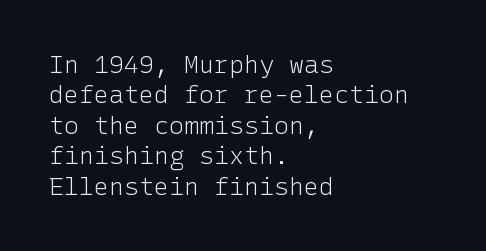
Q: Is the text bold? A: No.
Q: Is the text italic (slanted)? A: No, it is upright.
Q: Is the text underlined? A: No.
Q: How is the paragraph aligned? A: Left-aligned.
Q: Is the spacing between letters normal or unusually wide? A: Normal.
